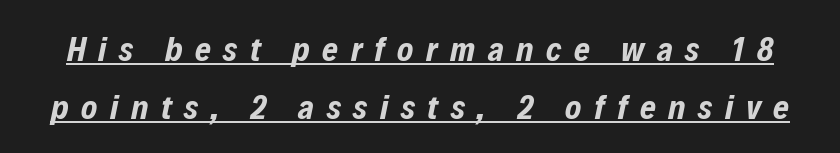
Q: Is the text bold? A: Yes.
Q: Is the text italic (slanted)? A: Yes, it leans right by about 12 degrees.
Q: Is the text underlined? A: Yes.
Q: Is the spacing between letters normal or unusually wide? A: Unusually wide.
Q: Width (condensed, normal, or wide)? A: Condensed.
Q: Stroke contrast? A: Low.
Q: x-height? A: Medium.
Q: Monospaced? A: No.
